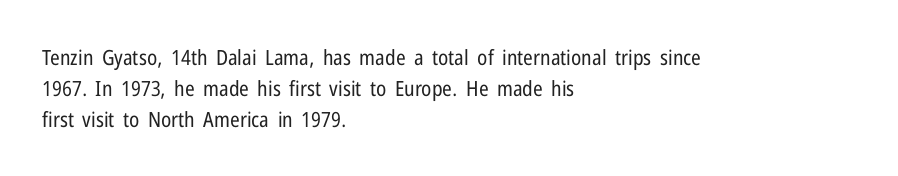
{"italic": "no", "bold": "no", "underline": "no", "align": "left", "line_spacing": "normal", "line_spacing_ratio": 1.47, "letter_spacing": "normal", "letter_spacing_em": 0.0, "glyph_px": 21}
